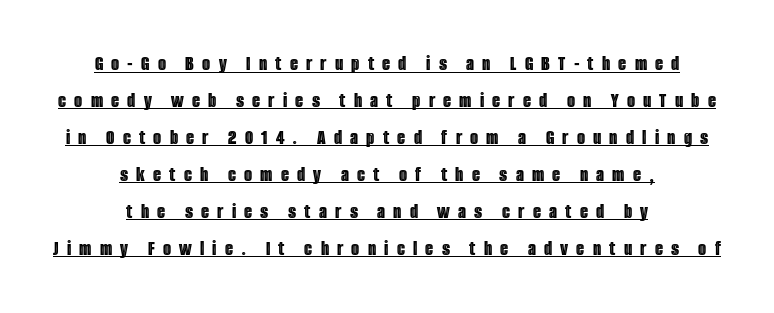
Caption: expanded tracking, letters set apart. Style check: upright. Somebody hit Ctrl+U on this one — the words are underlined. Visually the block forms a symmetrical silhouette, jagged on both flanks.
